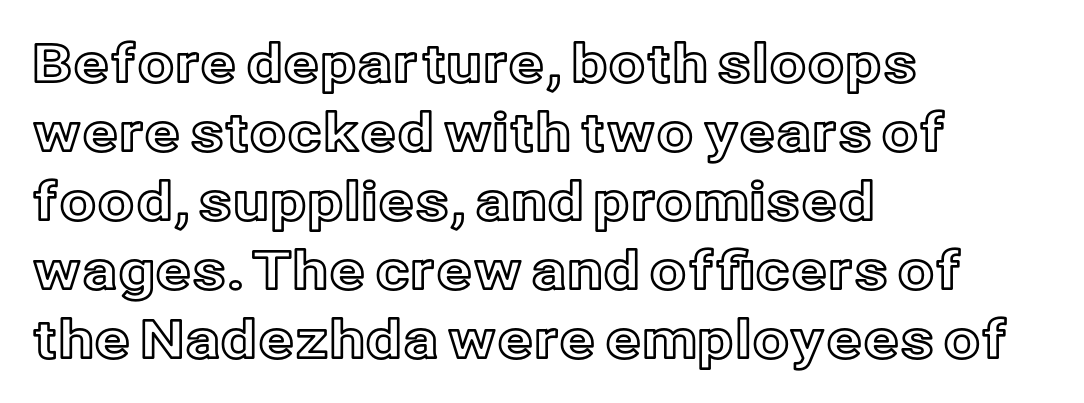
The image shows 53 px text type, upright; set left-aligned, normal line spacing (1.3x), normal letter spacing, not underlined; a medium x-height.
